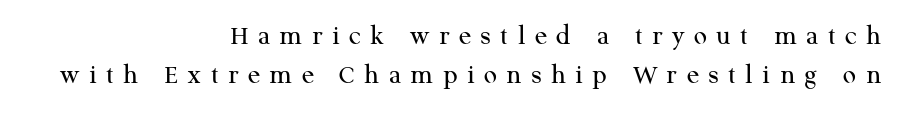
{"serif": "yes", "italic": "no", "bold": "no", "weight": "regular", "width": "normal", "stroke_contrast": "medium", "x_height": "medium", "monospaced": "no", "underline": "no", "align": "right", "line_spacing": "normal", "line_spacing_ratio": 1.33, "letter_spacing": "wide", "letter_spacing_em": 0.32, "glyph_px": 29}
